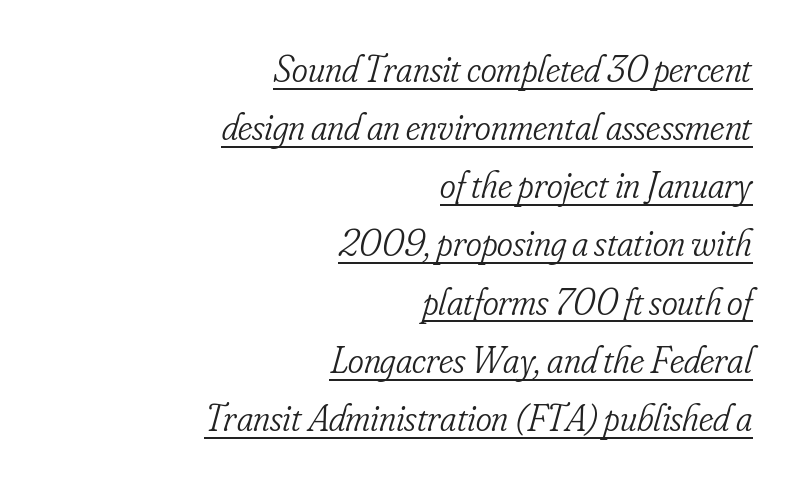
The image shows 38 px light, condensed serif type, italic (leaning right); set right-aligned, normal line spacing (1.53x), normal letter spacing, underlined; low stroke contrast and a small x-height.
